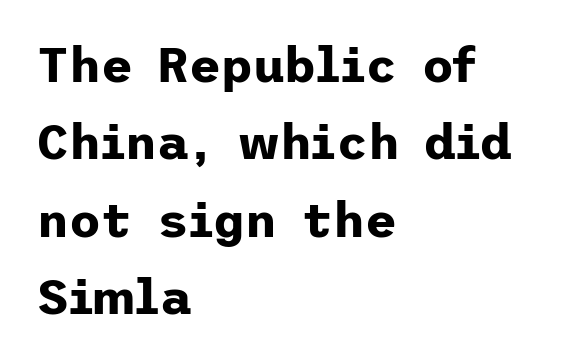
Q: Is the text bold? A: Yes.
Q: Is the text italic (slanted)? A: No, it is upright.
Q: Is the typeface a serif or a sans-serif typeface? A: Sans-serif.
Q: Is the text underlined? A: No.
Q: How is the paragraph aligned? A: Left-aligned.
Q: Is the spacing between letters normal or unusually wide? A: Normal.
Q: Is the spacing between lines tight, normal or loose? A: Normal.
Q: Width (condensed, normal, or wide)? A: Normal.
Q: Stroke contrast? A: Low.
Q: x-height? A: Medium.
